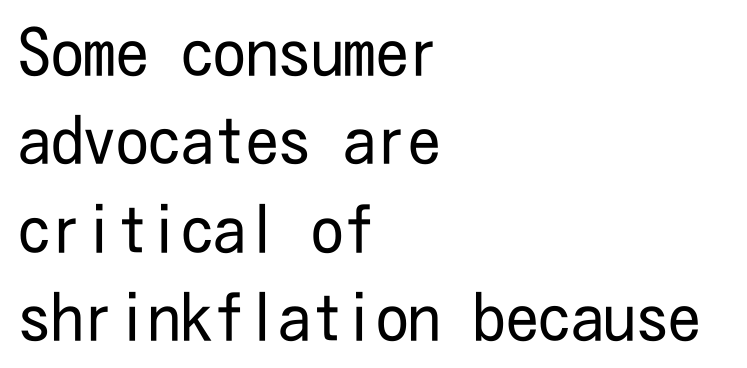
The image shows 65 px regular-weight, condensed sans-serif type, upright; set left-aligned, normal line spacing (1.36x), normal letter spacing, not underlined; low stroke contrast and a medium x-height.
